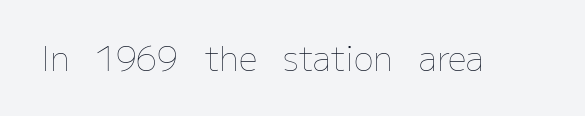
Tall strokes in this sample are plumb rather than angled. Counters stay open thanks to moderate or lighter strokes. Each row of text sits above clean, open space. These lines are rendered in a variable-pitch font.
